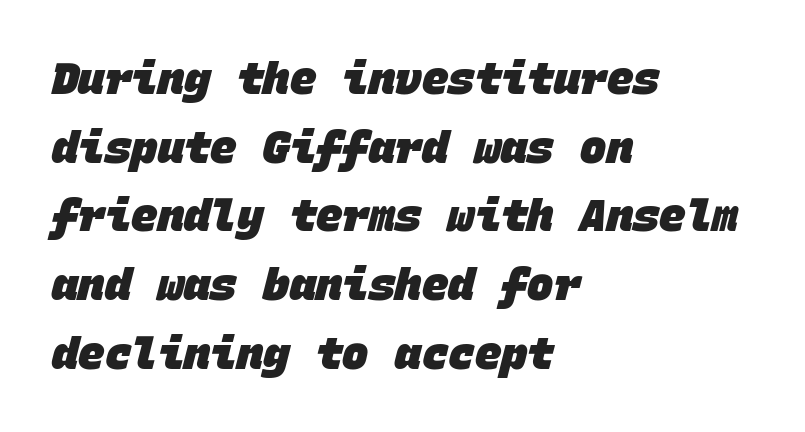
Q: Is the text bold? A: Yes.
Q: Is the typeface a serif or a sans-serif typeface? A: Sans-serif.
Q: Is the text underlined? A: No.
Q: How is the paragraph aligned? A: Left-aligned.
Q: Is the spacing between letters normal or unusually wide? A: Normal.
Q: Is the spacing between lines tight, normal or loose? A: Normal.
Q: Width (condensed, normal, or wide)? A: Normal.
Q: Stroke contrast? A: Low.
Q: x-height? A: Large.
Q: Monospaced? A: Yes.
